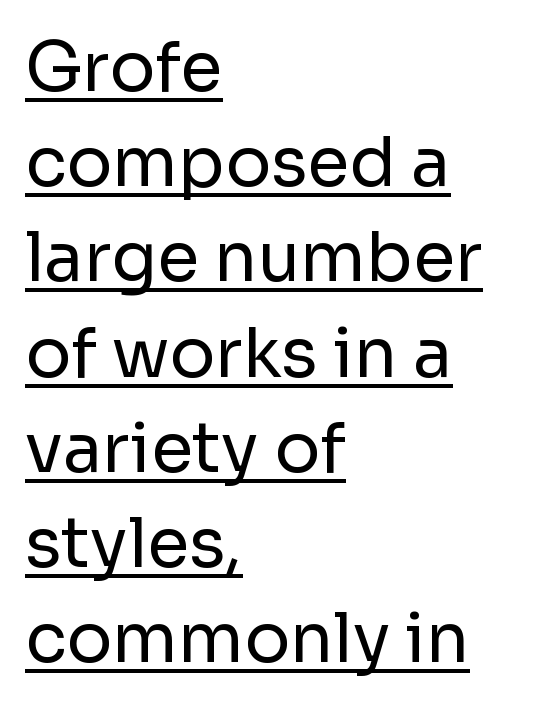
The image shows 68 px regular-weight sans-serif type, upright; set left-aligned, normal line spacing (1.4x), normal letter spacing, underlined; low stroke contrast and a medium x-height.
